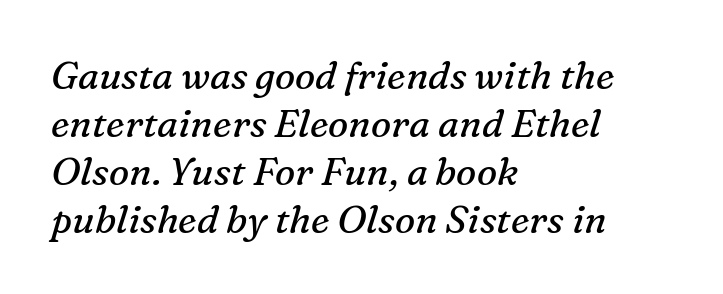
Any mark beneath the type? The region is blank. Does the lettering tilt? It does — this is italic. How would I describe the line gaps? Plain and ordinary. The rendering anchors every line to the left-hand side. No extra ink here — the face is not bold.
